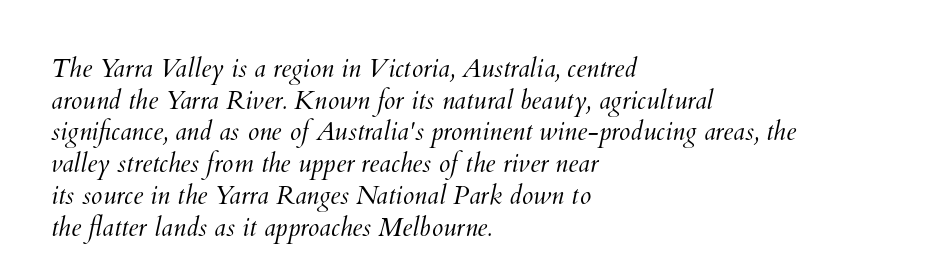
Q: Is the text bold? A: No.
Q: Is the text underlined? A: No.
Q: How is the paragraph aligned? A: Left-aligned.
Q: Is the spacing between letters normal or unusually wide? A: Normal.
